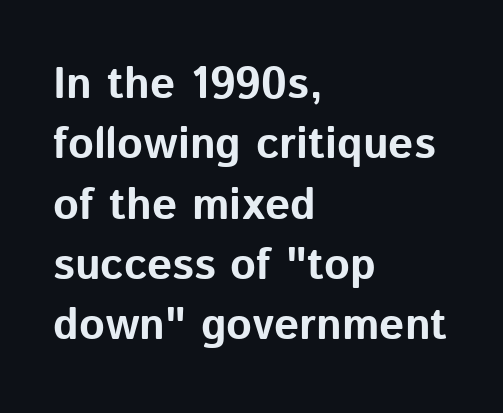
The image shows 44 px bold sans-serif type, upright; set left-aligned, normal line spacing (1.37x), normal letter spacing, not underlined; low stroke contrast and a medium x-height.
